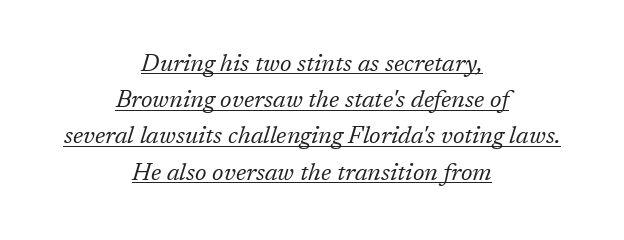
{"italic": "yes", "lean": "right", "slant_degrees": 17, "bold": "no", "underline": "yes", "align": "center", "line_spacing": "normal", "line_spacing_ratio": 1.51, "letter_spacing": "normal", "letter_spacing_em": 0.0, "glyph_px": 24}
